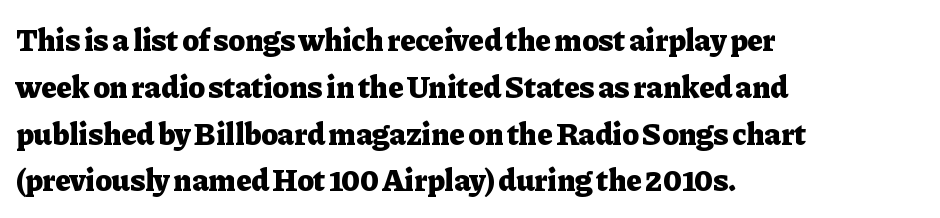
Line spacing here is normal. Bare-footed words on every line. The sample has been set heavy, in full bold. The typesetter chose a ragged-right arrangement here.
